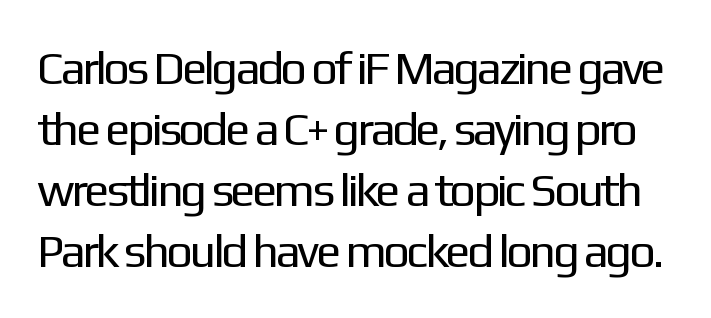
Italic? Not at all — the glyphs are vertical. This sample uses a sans-serif face. Do the characters align in a grid? No, the font is proportional. Regular leading. Unbolded letterforms with no extra heft.
